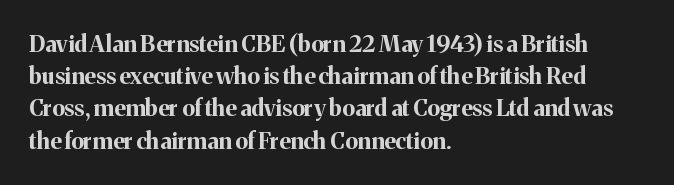
Teacher's note: observe the even left margin — that is flush-left alignment. Tracking here is standard; glyphs follow each other at the usual distance. Horizontal bands of white between lines are of average thickness. Is the type bold? Yes — the strokes are clearly thick and heavy. This is the regular roman posture of the typeface.
